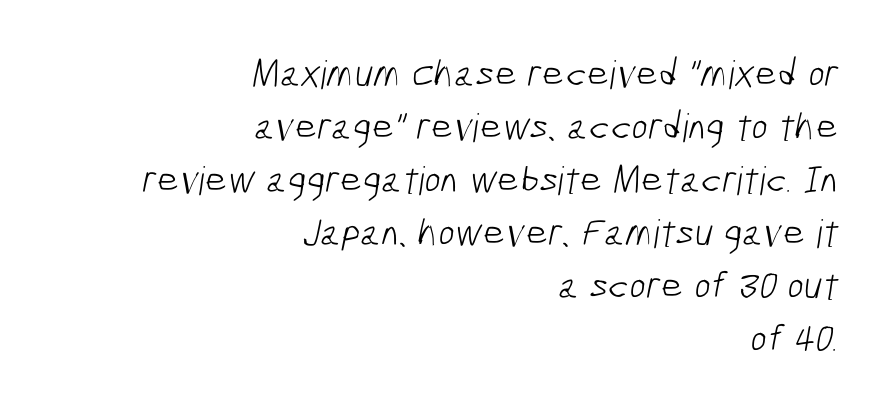
{"serif": "no", "bold": "no", "weight": "light", "width": "condensed", "stroke_contrast": "low", "x_height": "medium", "monospaced": "no", "underline": "no", "align": "right", "line_spacing": "normal", "line_spacing_ratio": 1.36, "letter_spacing": "normal", "letter_spacing_em": 0.0, "glyph_px": 39}
